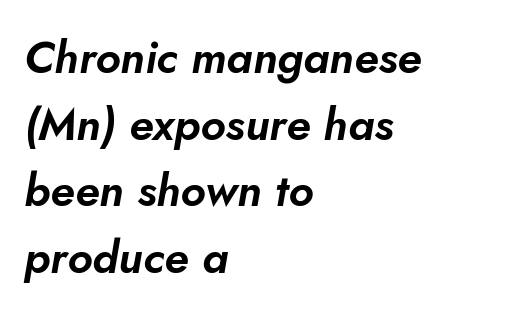
Q: Is the text italic (slanted)? A: Yes, it leans right by about 5 degrees.
Q: Is the text underlined? A: No.
Q: How is the paragraph aligned? A: Left-aligned.
Q: Is the spacing between letters normal or unusually wide? A: Normal.
Q: Is the spacing between lines tight, normal or loose? A: Normal.
Q: Width (condensed, normal, or wide)? A: Normal.
Q: Stroke contrast? A: Low.
Q: x-height? A: Small.
Q: Monospaced? A: No.
